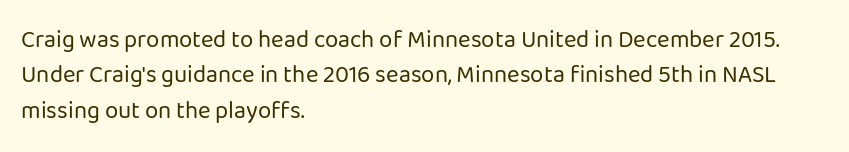
{"italic": "no", "bold": "no", "underline": "no", "align": "left", "line_spacing": "normal", "line_spacing_ratio": 1.47, "letter_spacing": "normal", "letter_spacing_em": 0.0, "glyph_px": 24}
